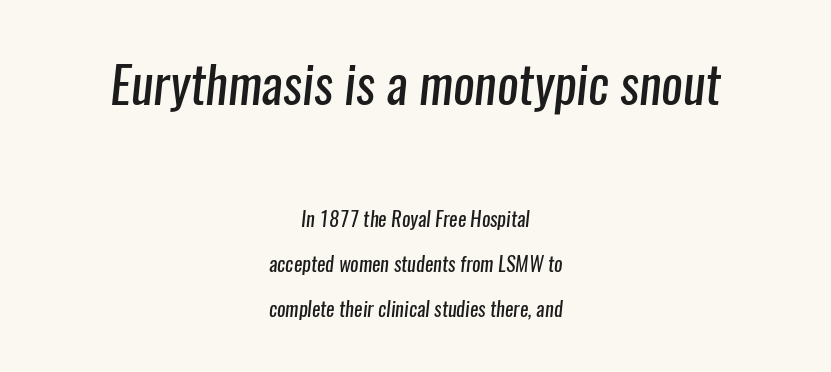
Varying glyph widths throughout — classic text-font behaviour. Stem width sits at or under what a default text font uses. A typesetter would label this face a sans. This sample uses plain, unmodified letter spacing. Horizontal bands of white between lines are thick stripes. Typeset on center — no edge is straight.
